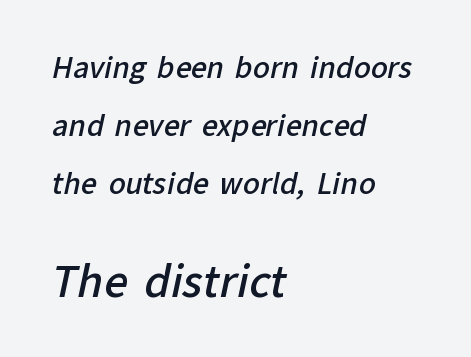
The paragraph shown leans on its left margin. The passage shown begins with its smaller block and ends with its larger one. Think of a printed novel: that variable character pitch is what you see here. The line-height multiplier appears high, well above default.
